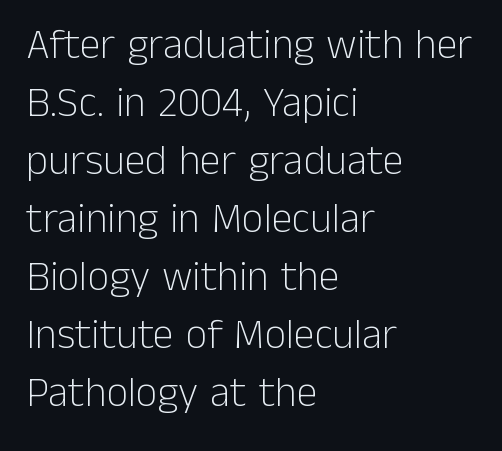
Font category for this specimen: sans-serif. Typeset ragged right — the left edge is the straight one. Nobody drew a line under any word here. Ordinary non-slanted type is in use.
